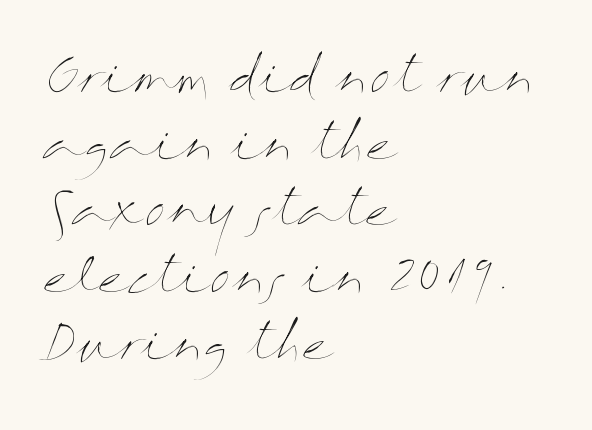
Here the designer chose a conventional face with non-uniform glyph widths. Counters stay open thanks to moderate or lighter strokes. The passage shown has conventional tracking throughout.
